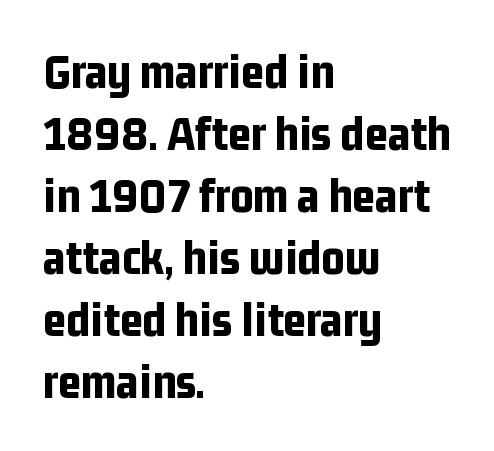
Q: Is the text bold? A: Yes.
Q: Is the text italic (slanted)? A: No, it is upright.
Q: Is the typeface a serif or a sans-serif typeface? A: Sans-serif.
Q: Is the text underlined? A: No.
Q: How is the paragraph aligned? A: Left-aligned.
Q: Is the spacing between letters normal or unusually wide? A: Normal.
Q: Width (condensed, normal, or wide)? A: Condensed.
Q: Stroke contrast? A: Low.
Q: x-height? A: Medium.
Q: Monospaced? A: No.
